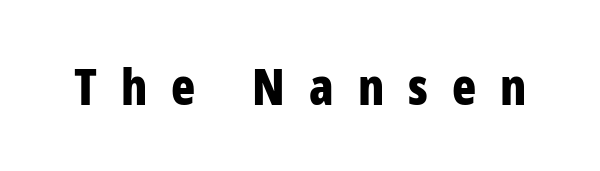
The image shows 50 px bold, condensed sans-serif type, upright; set unusually wide letter spacing (+0.48 em), not underlined; low stroke contrast and a medium x-height.
